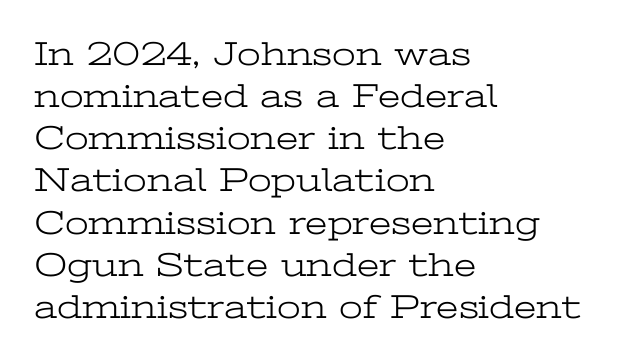
The image shows 34 px light, wide serif type, upright; set left-aligned, line spacing 1.24x, normal letter spacing, not underlined; low stroke contrast and a medium x-height.
